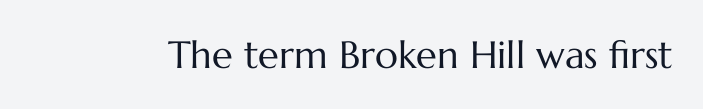
The image shows 38 px regular-weight type, upright; set normal letter spacing, not underlined; medium stroke contrast and a medium x-height.
